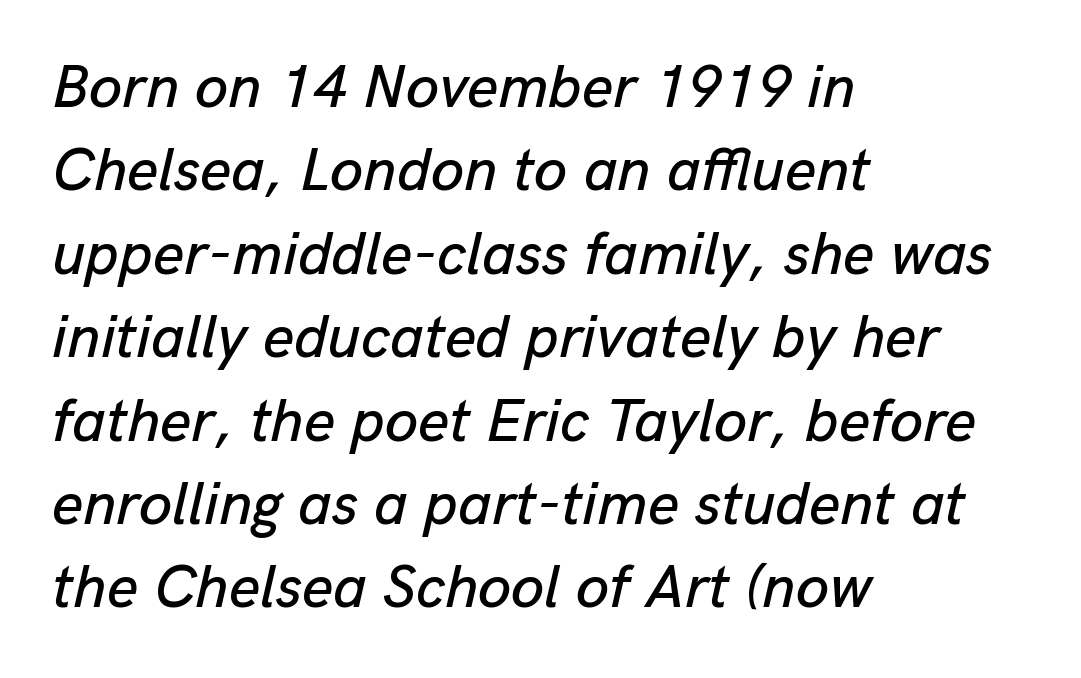
The image shows 60 px text type, italic (leaning right); set left-aligned, normal line spacing (1.39x), normal letter spacing, not underlined; low stroke contrast and a medium x-height.
